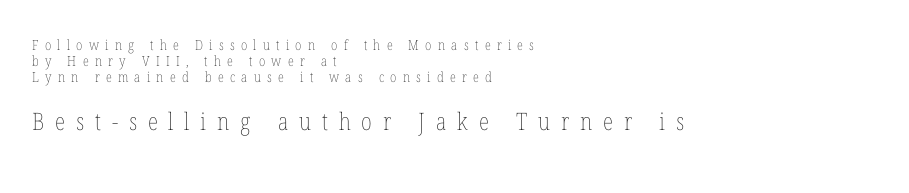
Q: Is the text bold? A: No.
Q: Is the text italic (slanted)? A: No, it is upright.
Q: Is the text underlined? A: No.
Q: How is the paragraph aligned? A: Left-aligned.
Q: Is the spacing between letters normal or unusually wide? A: Unusually wide.
Q: Which block of text is set in a larger size, the first (top) or the second (bottom)? A: The second (bottom) one.
